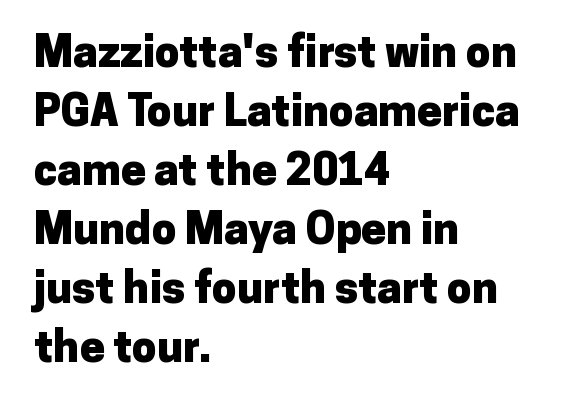
The image shows 44 px heavy sans-serif type, upright; set left-aligned, normal line spacing (1.34x), normal letter spacing, not underlined; low stroke contrast and a medium x-height.
